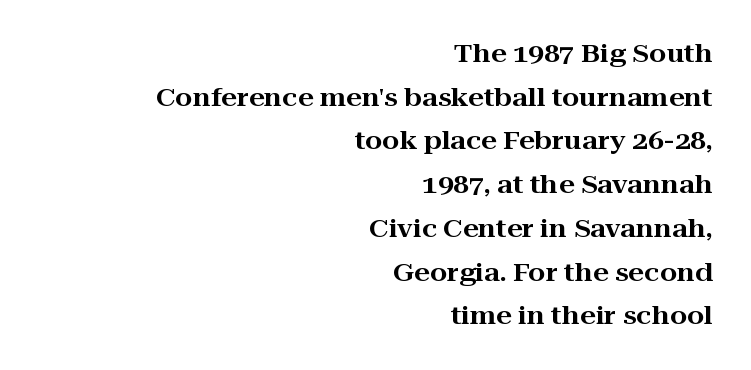
{"italic": "no", "underline": "no", "align": "right", "line_spacing_ratio": 1.75, "letter_spacing": "normal", "letter_spacing_em": 0.0, "glyph_px": 25}
